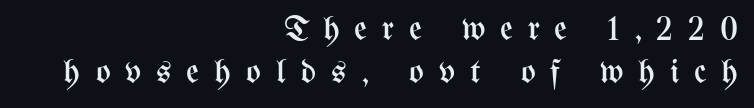
The image shows 35 px regular-weight, condensed type, upright; set right-aligned, line spacing 1.24x, unusually wide letter spacing (+0.42 em), not underlined; medium stroke contrast and a medium x-height.
